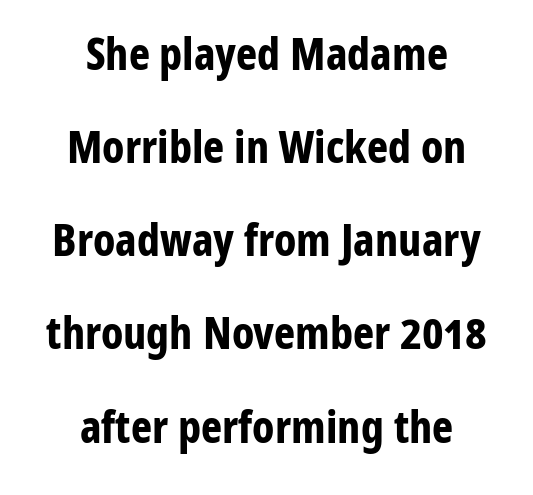
The image shows 45 px bold, condensed sans-serif type, upright; set centered, loose line spacing (2.07x), normal letter spacing, not underlined; low stroke contrast and a medium x-height.
